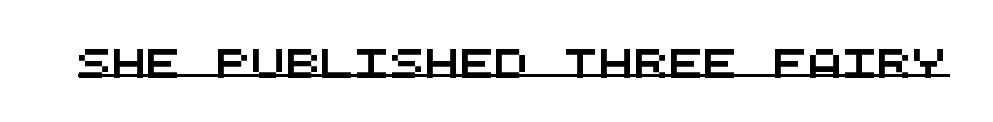
{"serif": "no", "width": "wide", "stroke_contrast": "medium", "x_height": "large", "monospaced": "yes", "underline": "yes", "letter_spacing": "normal", "letter_spacing_em": 0.0, "glyph_px": 29}
